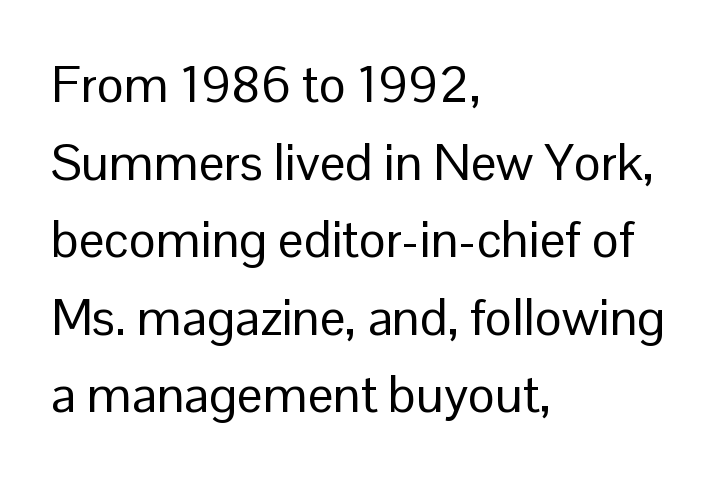
{"serif": "no", "italic": "no", "bold": "no", "weight": "regular", "width": "normal", "stroke_contrast": "low", "x_height": "medium", "monospaced": "no", "underline": "no", "align": "left", "line_spacing": "normal", "line_spacing_ratio": 1.52, "letter_spacing": "normal", "letter_spacing_em": 0.0, "glyph_px": 51}
